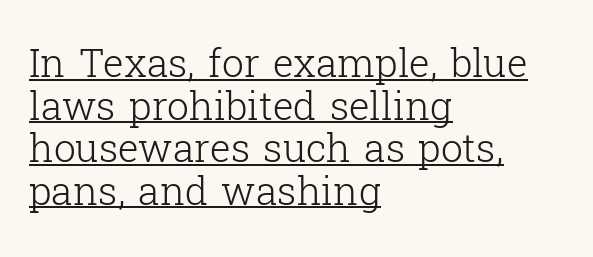
Q: Is the text bold? A: No.
Q: Is the text italic (slanted)? A: No, it is upright.
Q: Is the typeface a serif or a sans-serif typeface? A: Serif.
Q: Is the text underlined? A: Yes.
Q: How is the paragraph aligned? A: Left-aligned.
Q: Is the spacing between letters normal or unusually wide? A: Normal.
Q: Is the spacing between lines tight, normal or loose? A: Tight.
Q: Width (condensed, normal, or wide)? A: Normal.
Q: Stroke contrast? A: Low.
Q: x-height? A: Medium.
Q: Monospaced? A: No.
